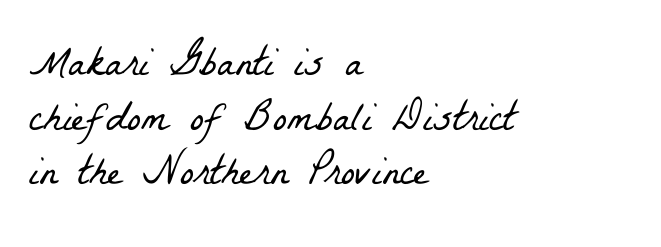
Q: Is the text bold? A: No.
Q: Is the typeface a serif or a sans-serif typeface? A: Serif.
Q: Is the text underlined? A: No.
Q: How is the paragraph aligned? A: Left-aligned.
Q: Is the spacing between letters normal or unusually wide? A: Normal.
Q: Is the spacing between lines tight, normal or loose? A: Normal.
Q: Width (condensed, normal, or wide)? A: Condensed.
Q: Stroke contrast? A: Low.
Q: x-height? A: Medium.
Q: Monospaced? A: No.
